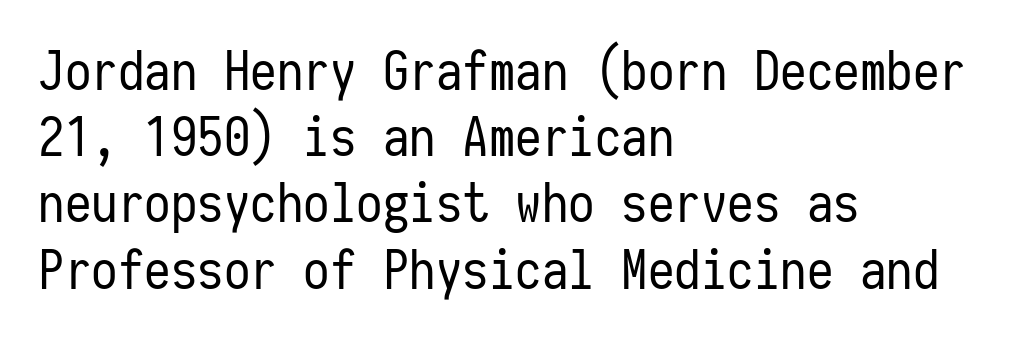
Q: Is the text bold? A: No.
Q: Is the text italic (slanted)? A: No, it is upright.
Q: Is the typeface a serif or a sans-serif typeface? A: Sans-serif.
Q: Is the text underlined? A: No.
Q: How is the paragraph aligned? A: Left-aligned.
Q: Is the spacing between letters normal or unusually wide? A: Normal.
Q: Is the spacing between lines tight, normal or loose? A: Normal.
Q: Width (condensed, normal, or wide)? A: Condensed.
Q: Stroke contrast? A: Low.
Q: x-height? A: Medium.
Q: Monospaced? A: Yes.
